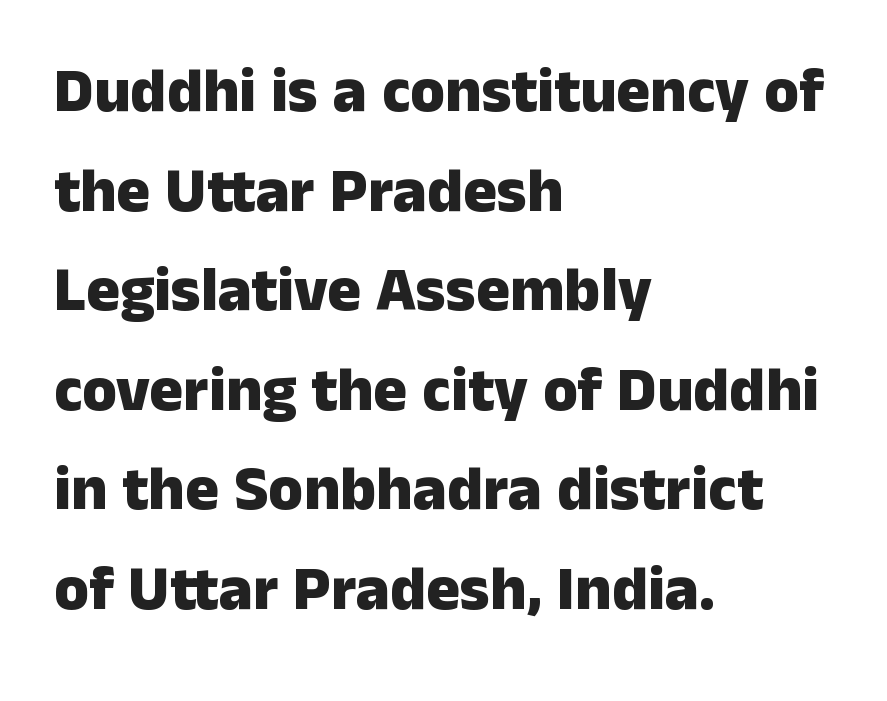
{"serif": "no", "italic": "no", "bold": "yes", "weight": "heavy", "width": "normal", "stroke_contrast": "low", "x_height": "medium", "monospaced": "no", "underline": "no", "align": "left", "line_spacing": "normal", "line_spacing_ratio": 1.58, "letter_spacing": "normal", "letter_spacing_em": 0.0, "glyph_px": 63}
